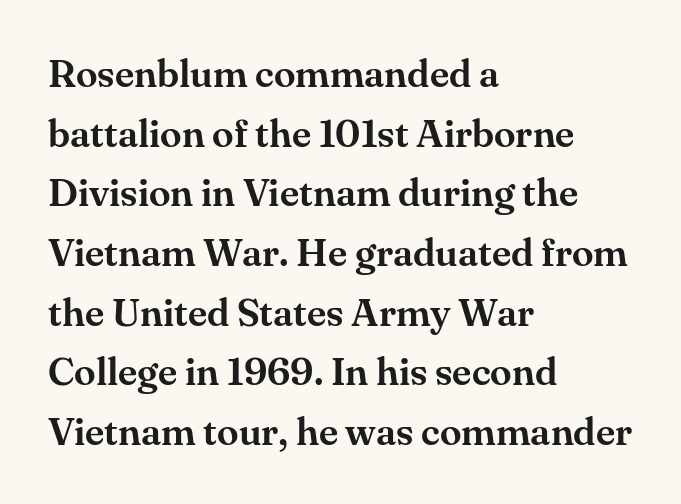
{"serif": "yes", "italic": "no", "width": "normal", "stroke_contrast": "medium", "x_height": "small", "monospaced": "no", "underline": "no", "align": "left", "line_spacing": "normal", "line_spacing_ratio": 1.53, "letter_spacing": "normal", "letter_spacing_em": 0.0, "glyph_px": 39}
